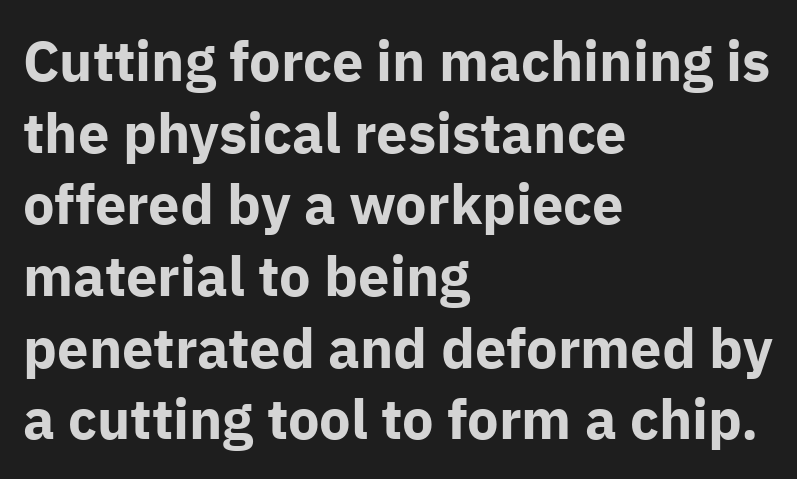
Does the leading feel generous? No, just average. The setting favours the left margin, as ordinary paragraphs usually do. Beneath every word, the page is bare. You'd pick this weight for a headline — it's a proper bold. The axis of the letterforms is exactly vertical.
